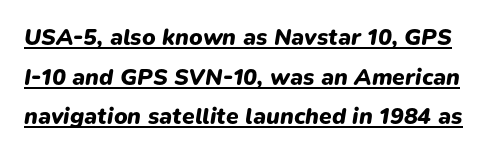
Q: Is the text bold? A: Yes.
Q: Is the text italic (slanted)? A: Yes, it leans right by about 9 degrees.
Q: Is the text underlined? A: Yes.
Q: Is the spacing between letters normal or unusually wide? A: Normal.
